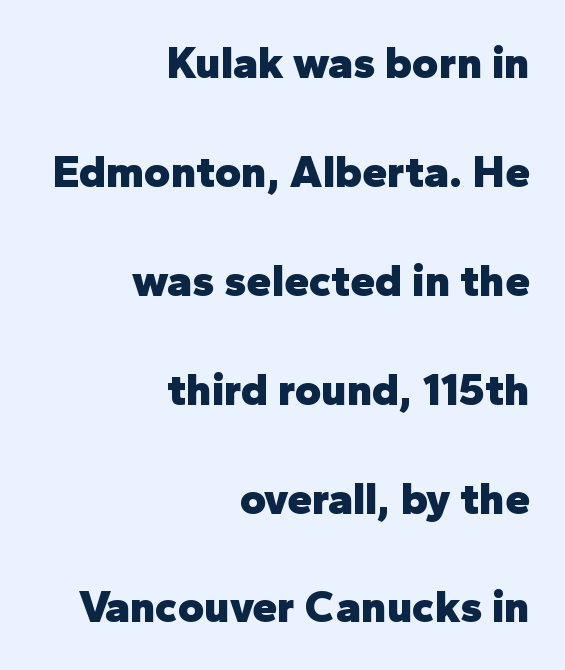
A student would call this right alignment; a typographer would say flush right, rag left. As a designer I'd log this as weight 700, bold. Style check: upright. The string is rendered with underlining switched off.
